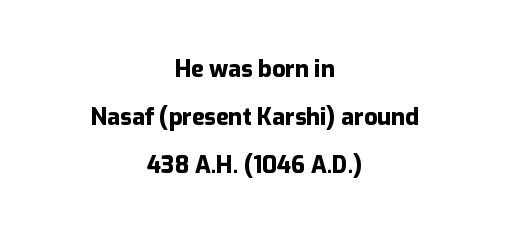
Q: Is the text bold? A: Yes.
Q: Is the text italic (slanted)? A: No, it is upright.
Q: Is the text underlined? A: No.
Q: How is the paragraph aligned? A: Centered.
Q: Is the spacing between letters normal or unusually wide? A: Normal.
Q: Is the spacing between lines tight, normal or loose? A: Loose.
